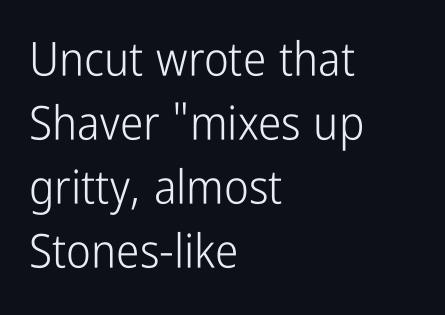
Q: Is the text bold? A: No.
Q: Is the text italic (slanted)? A: No, it is upright.
Q: Is the typeface a serif or a sans-serif typeface? A: Sans-serif.
Q: Is the text underlined? A: No.
Q: How is the paragraph aligned? A: Left-aligned.
Q: Is the spacing between letters normal or unusually wide? A: Normal.
Q: Is the spacing between lines tight, normal or loose? A: Normal.
Q: Width (condensed, normal, or wide)? A: Condensed.
Q: Stroke contrast? A: Low.
Q: x-height? A: Medium.
Q: Monospaced? A: No.
